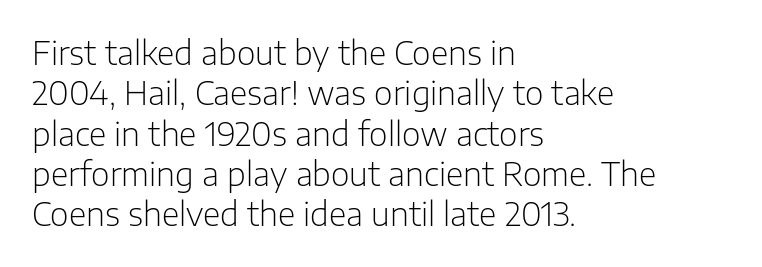
Q: Is the text bold? A: No.
Q: Is the text italic (slanted)? A: No, it is upright.
Q: Is the typeface a serif or a sans-serif typeface? A: Sans-serif.
Q: Is the text underlined? A: No.
Q: How is the paragraph aligned? A: Left-aligned.
Q: Is the spacing between letters normal or unusually wide? A: Normal.
Q: Is the spacing between lines tight, normal or loose? A: Normal.
Q: Width (condensed, normal, or wide)? A: Normal.
Q: Stroke contrast? A: Low.
Q: x-height? A: Medium.
Q: Monospaced? A: No.
